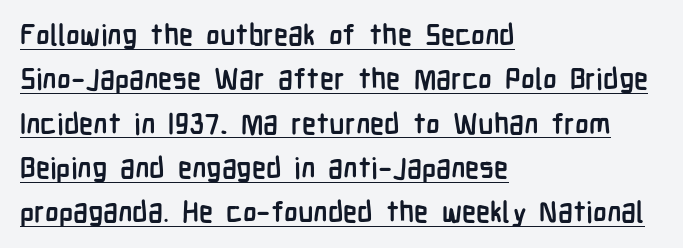
Every row of glyphs begins at an identical x-position on the left. Letter spacing: default. A continuous stroke trails under the words, as in a hyperlink. It's the straight-up-and-down kind of type. Line spacing here is normal.
